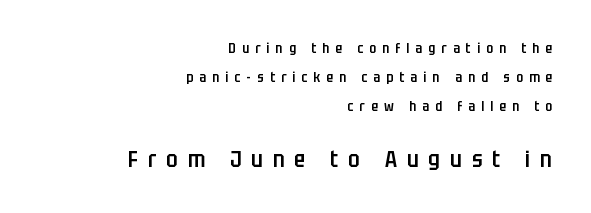
Q: Is the text bold? A: Semi-bold.
Q: Is the text italic (slanted)? A: No, it is upright.
Q: Is the text underlined? A: No.
Q: How is the paragraph aligned? A: Right-aligned.
Q: Is the spacing between letters normal or unusually wide? A: Unusually wide.
Q: Is the spacing between lines tight, normal or loose? A: Loose.
Q: Which block of text is set in a larger size, the first (top) or the second (bottom)? A: The second (bottom) one.
